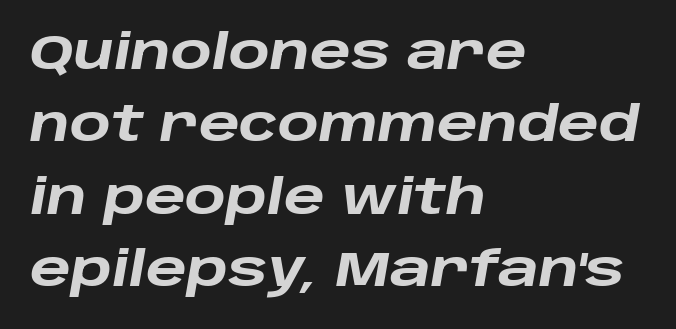
Q: Is the text bold? A: Yes.
Q: Is the text italic (slanted)? A: Yes, it leans right by about 10 degrees.
Q: Is the text underlined? A: No.
Q: How is the paragraph aligned? A: Left-aligned.
Q: Is the spacing between letters normal or unusually wide? A: Normal.
Q: Is the spacing between lines tight, normal or loose? A: Normal.
Q: Width (condensed, normal, or wide)? A: Wide.
Q: Stroke contrast? A: Low.
Q: x-height? A: Large.
Q: Monospaced? A: No.
